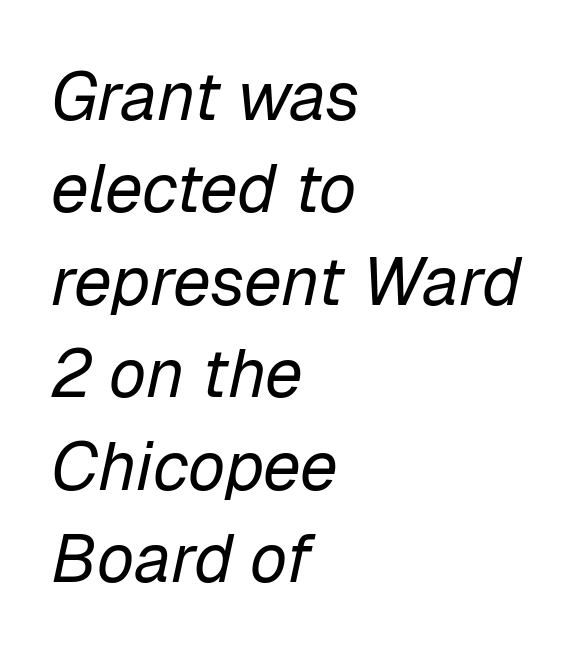
Q: Is the text bold? A: No.
Q: Is the text italic (slanted)? A: Yes, it leans right by about 12 degrees.
Q: Is the text underlined? A: No.
Q: How is the paragraph aligned? A: Left-aligned.
Q: Is the spacing between letters normal or unusually wide? A: Normal.
Q: Is the spacing between lines tight, normal or loose? A: Normal.
Q: Width (condensed, normal, or wide)? A: Normal.
Q: Stroke contrast? A: Low.
Q: x-height? A: Medium.
Q: Monospaced? A: No.
